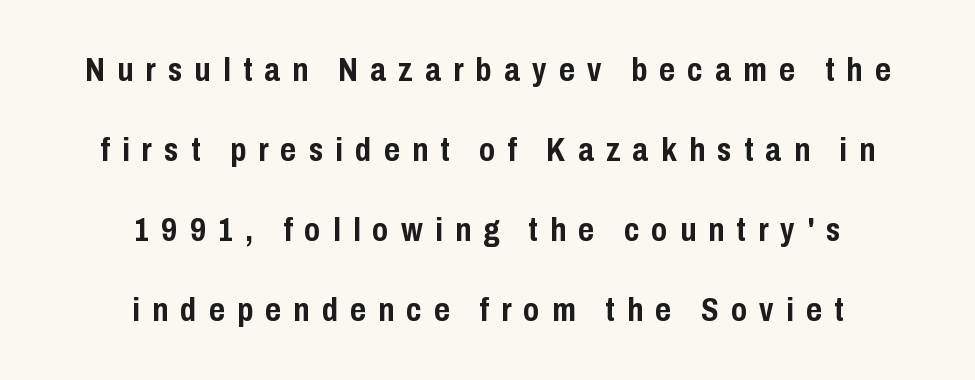
The image shows 34 px semibold, condensed sans-serif type, upright; set centered, loose line spacing (2.35x), unusually wide letter spacing (+0.36 em), not underlined; low stroke contrast and a medium x-height.
